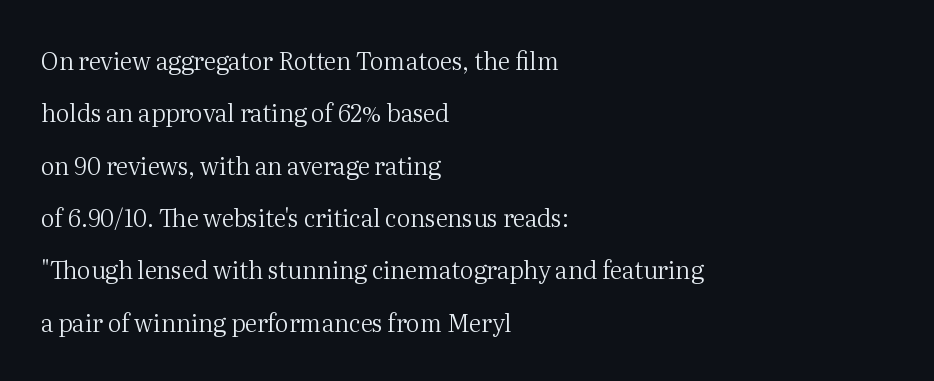
Q: Is the text bold? A: No.
Q: Is the text italic (slanted)? A: No, it is upright.
Q: Is the text underlined? A: No.
Q: How is the paragraph aligned? A: Left-aligned.
Q: Is the spacing between letters normal or unusually wide? A: Normal.
Q: Is the spacing between lines tight, normal or loose? A: Loose.
